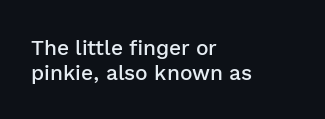
{"italic": "no", "bold": "semi", "underline": "no", "align": "left", "line_spacing_ratio": 1.18, "letter_spacing": "normal", "letter_spacing_em": 0.0, "glyph_px": 21}
